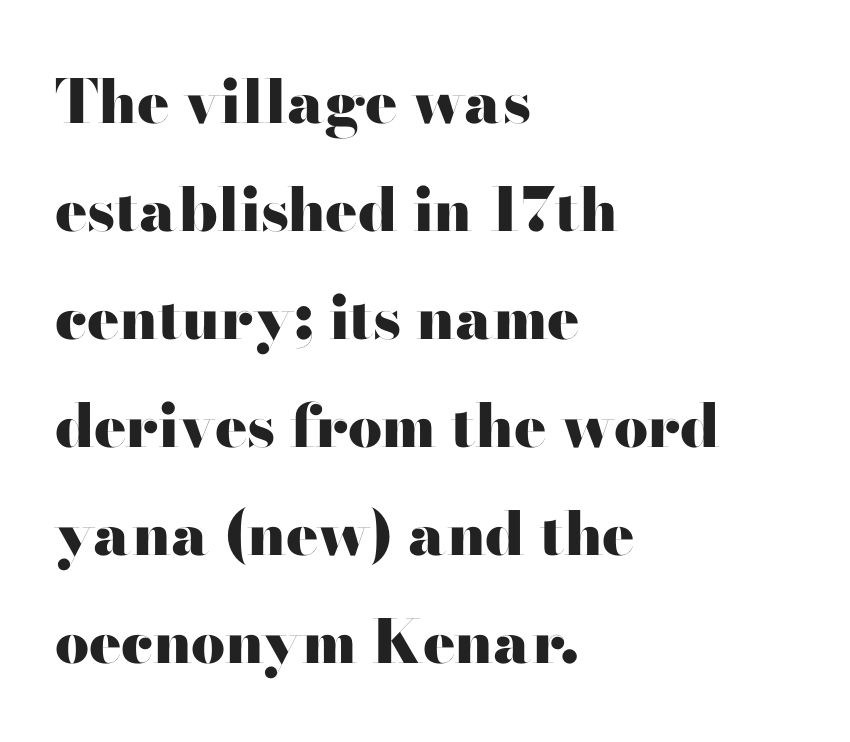
The image shows 60 px heavy, wide sans-serif type, upright; set left-aligned, line spacing 1.8x, normal letter spacing, not underlined; high stroke contrast and a small x-height.
